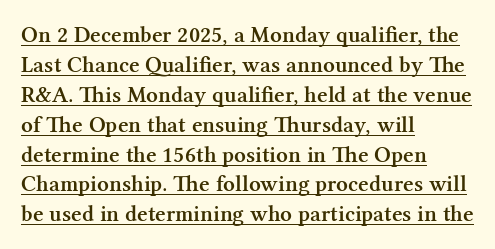
Caption: multi-line text, flush left, ragged right. The glyphs are accompanied by a horizontal stroke just below them. Students, note that the glyphs here touch the page at normal intervals. The characters look somewhat weighty, a semibold short of true bold. Posture: straight, roman, zero tilt. Successive baselines arrive at the customary interval.
